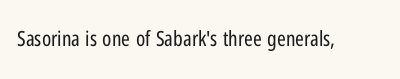
The image shows 21 px text type, upright; set normal letter spacing, not underlined.
